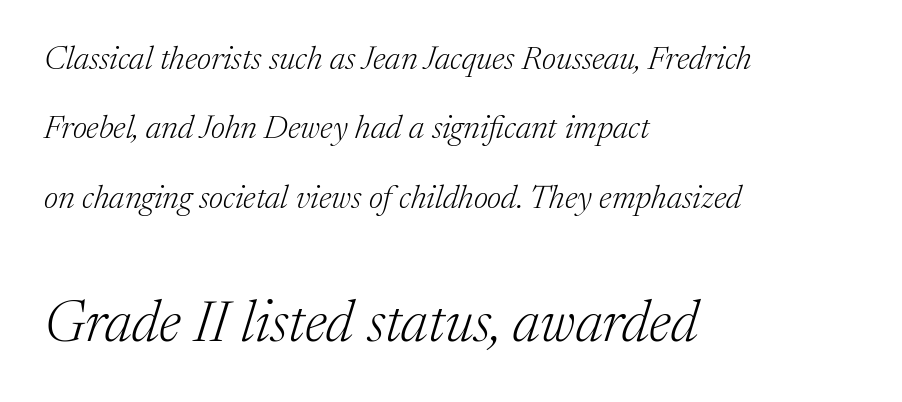
{"serif": "yes", "italic": "yes", "lean": "right", "slant_degrees": 17, "bold": "no", "weight": "light", "width": "normal", "stroke_contrast": "medium", "x_height": "medium", "monospaced": "no", "underline": "no", "align": "left", "line_spacing": "loose", "line_spacing_ratio": 2.1, "letter_spacing": "normal", "letter_spacing_em": 0.0, "larger_block": "second", "size_ratio": 1.76, "glyph_px": 58}
